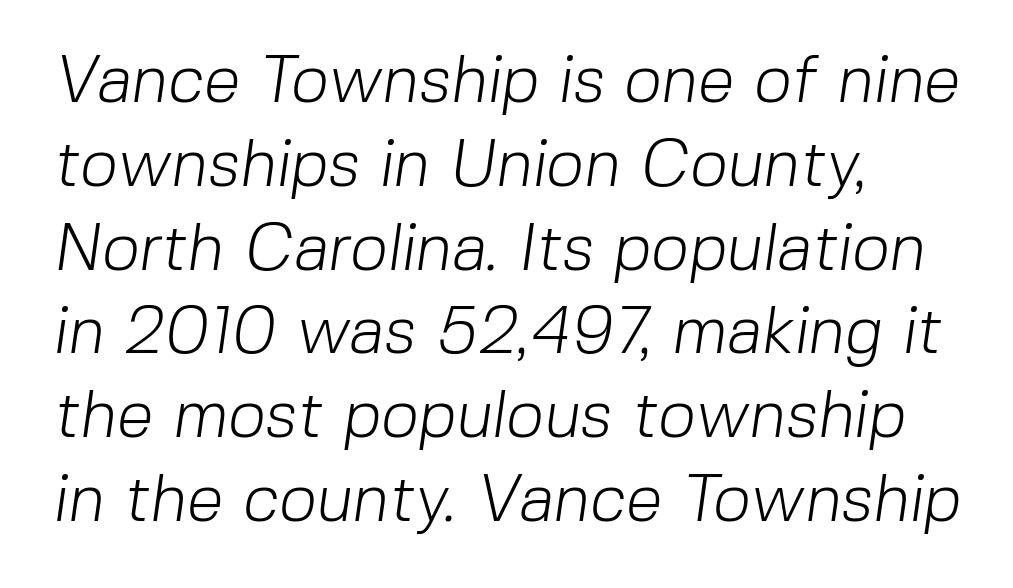
Q: Is the text bold? A: No.
Q: Is the typeface a serif or a sans-serif typeface? A: Sans-serif.
Q: Is the text underlined? A: No.
Q: How is the paragraph aligned? A: Left-aligned.
Q: Is the spacing between letters normal or unusually wide? A: Normal.
Q: Is the spacing between lines tight, normal or loose? A: Normal.
Q: Width (condensed, normal, or wide)? A: Normal.
Q: Stroke contrast? A: Low.
Q: x-height? A: Medium.
Q: Monospaced? A: No.
